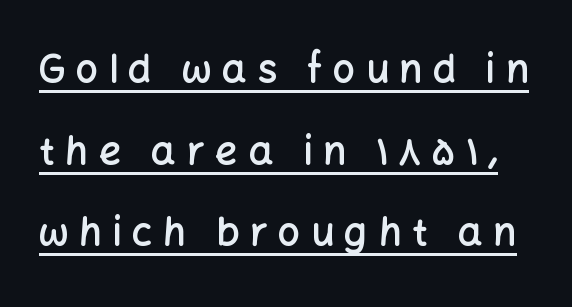
Proportional: the letters do not fall into vertical columns. The typesetting leans somewhat heavy: a semibold. Check where the strokes stop: nothing finishes them off — pure sans. This block would shrink considerably if given ordinary leading; it's expanded now. Display-style spreading of the glyphs; the letterfit is very open. Designer's note — italics off, roman on.
